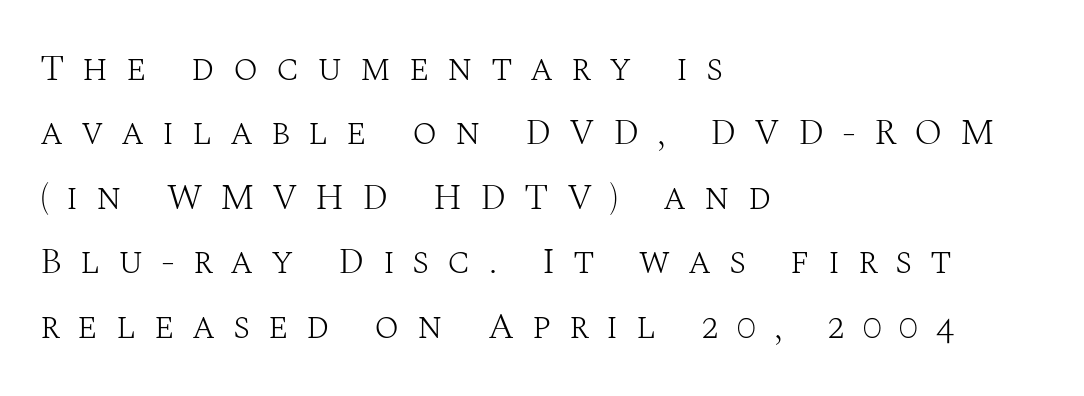
{"serif": "yes", "italic": "no", "bold": "no", "weight": "light", "width": "normal", "stroke_contrast": "medium", "x_height": "large", "monospaced": "no", "underline": "no", "align": "left", "line_spacing_ratio": 1.74, "letter_spacing": "wide", "letter_spacing_em": 0.48, "glyph_px": 37}
